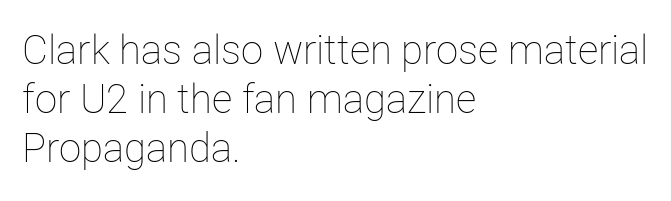
Q: Is the text bold? A: No.
Q: Is the text italic (slanted)? A: No, it is upright.
Q: Is the text underlined? A: No.
Q: How is the paragraph aligned? A: Left-aligned.
Q: Is the spacing between letters normal or unusually wide? A: Normal.
Q: Width (condensed, normal, or wide)? A: Normal.
Q: Stroke contrast? A: Low.
Q: x-height? A: Medium.
Q: Monospaced? A: No.
